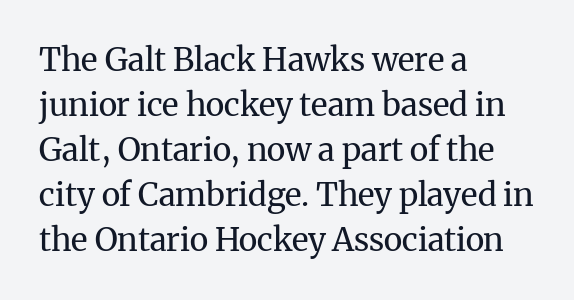
Q: Is the text bold? A: No.
Q: Is the text italic (slanted)? A: No, it is upright.
Q: Is the typeface a serif or a sans-serif typeface? A: Serif.
Q: Is the text underlined? A: No.
Q: How is the paragraph aligned? A: Left-aligned.
Q: Is the spacing between letters normal or unusually wide? A: Normal.
Q: Is the spacing between lines tight, normal or loose? A: Normal.
Q: Width (condensed, normal, or wide)? A: Normal.
Q: Stroke contrast? A: Medium.
Q: x-height? A: Medium.
Q: Monospaced? A: No.
